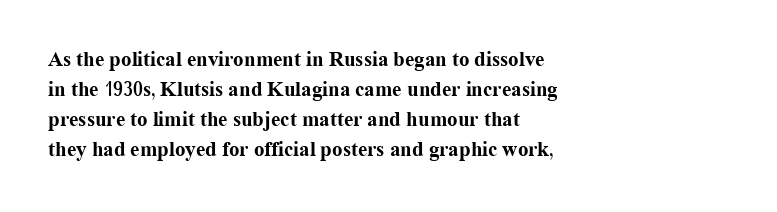
Q: Is the text bold? A: Yes.
Q: Is the text italic (slanted)? A: No, it is upright.
Q: Is the text underlined? A: No.
Q: How is the paragraph aligned? A: Left-aligned.
Q: Is the spacing between letters normal or unusually wide? A: Normal.
Q: Is the spacing between lines tight, normal or loose? A: Normal.
